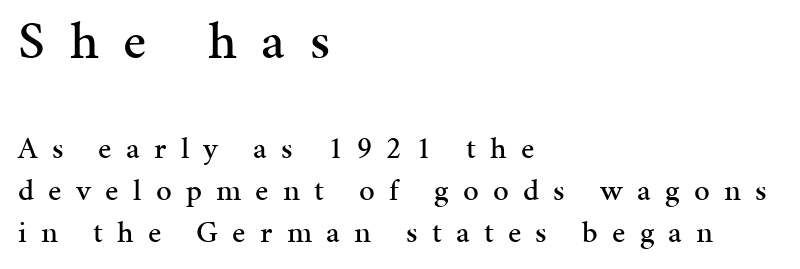
One-word summary of the alignment: left. Look at the bottom of the vertical strokes: they flare into serifs here. Vertical strokes here are truly vertical. Quick note: interline space is typical. Rule under the text: the space is simply empty. Looks like regular typesetting: each glyph gets only the width it needs.
